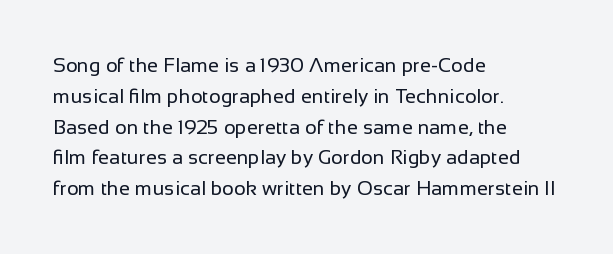
The image shows 20 px text type, upright; set left-aligned, normal line spacing (1.54x), normal letter spacing, not underlined.
